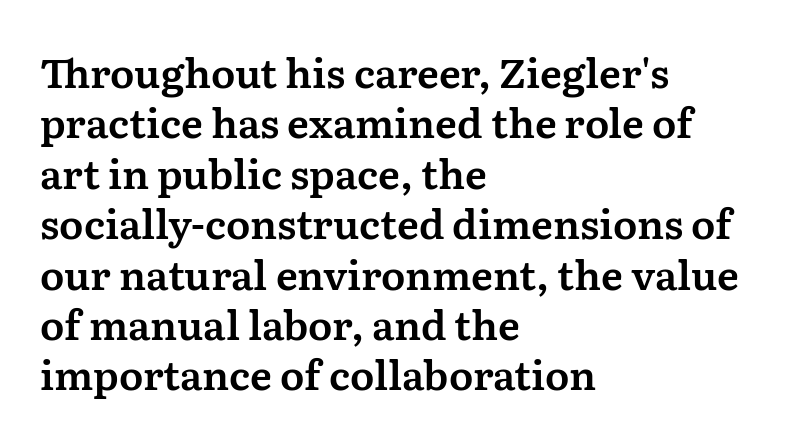
Q: Is the text italic (slanted)? A: No, it is upright.
Q: Is the typeface a serif or a sans-serif typeface? A: Serif.
Q: Is the text underlined? A: No.
Q: How is the paragraph aligned? A: Left-aligned.
Q: Is the spacing between letters normal or unusually wide? A: Normal.
Q: Is the spacing between lines tight, normal or loose? A: Normal.
Q: Width (condensed, normal, or wide)? A: Normal.
Q: Stroke contrast? A: Medium.
Q: x-height? A: Medium.
Q: Monospaced? A: No.
